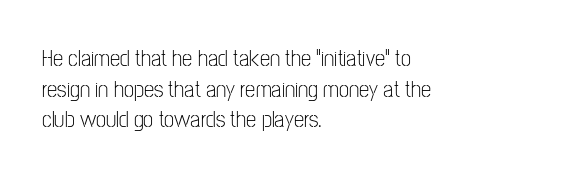
{"italic": "no", "bold": "no", "underline": "no", "align": "left", "line_spacing": "normal", "line_spacing_ratio": 1.33, "letter_spacing": "normal", "letter_spacing_em": 0.0, "glyph_px": 23}
